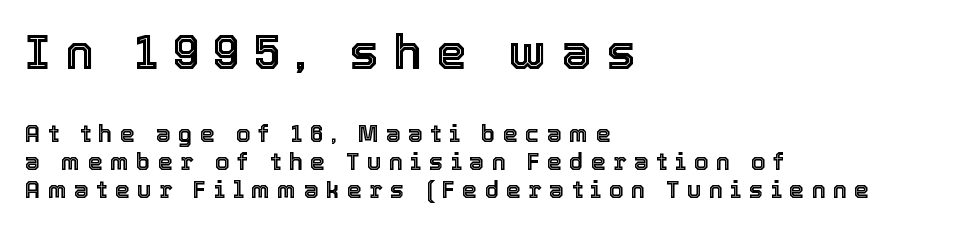
Q: Is the text italic (slanted)? A: No, it is upright.
Q: Is the text underlined? A: No.
Q: How is the paragraph aligned? A: Left-aligned.
Q: Is the spacing between letters normal or unusually wide? A: Unusually wide.
Q: Which block of text is set in a larger size, the first (top) or the second (bottom)? A: The first (top) one.
Q: Width (condensed, normal, or wide)? A: Normal.
Q: x-height? A: Medium.
Q: Monospaced? A: No.
